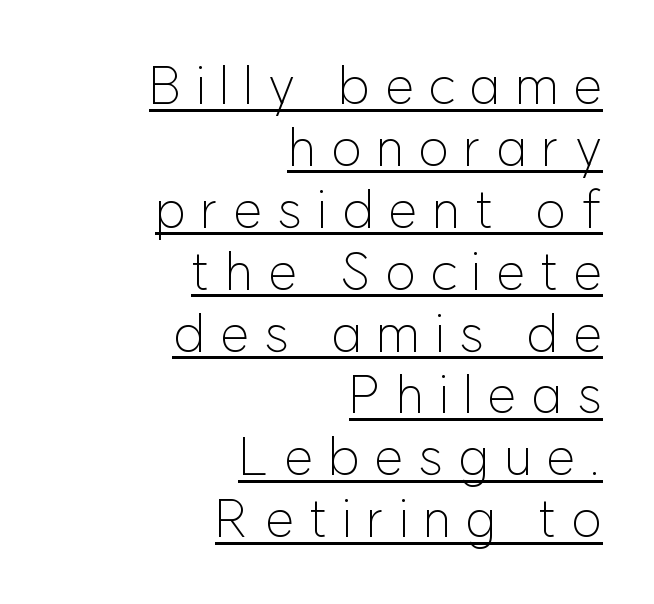
The image shows 52 px light sans-serif type, upright; set right-aligned, line spacing 1.19x, unusually wide letter spacing (+0.29 em), underlined; low stroke contrast and a medium x-height.
